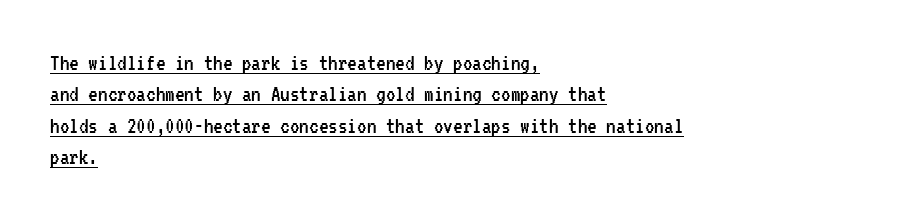
Q: Is the text bold? A: No.
Q: Is the text italic (slanted)? A: No, it is upright.
Q: Is the text underlined? A: Yes.
Q: How is the paragraph aligned? A: Left-aligned.
Q: Is the spacing between letters normal or unusually wide? A: Normal.
Q: Is the spacing between lines tight, normal or loose? A: Normal.
